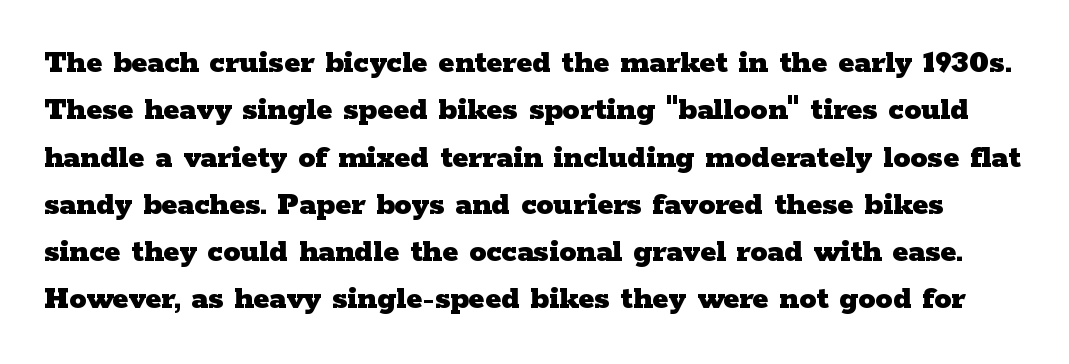
Q: Is the text bold? A: Yes.
Q: Is the text italic (slanted)? A: No, it is upright.
Q: Is the typeface a serif or a sans-serif typeface? A: Serif.
Q: Is the text underlined? A: No.
Q: Is the spacing between letters normal or unusually wide? A: Normal.
Q: Is the spacing between lines tight, normal or loose? A: Normal.
Q: Width (condensed, normal, or wide)? A: Wide.
Q: Stroke contrast? A: Low.
Q: x-height? A: Medium.
Q: Monospaced? A: No.
